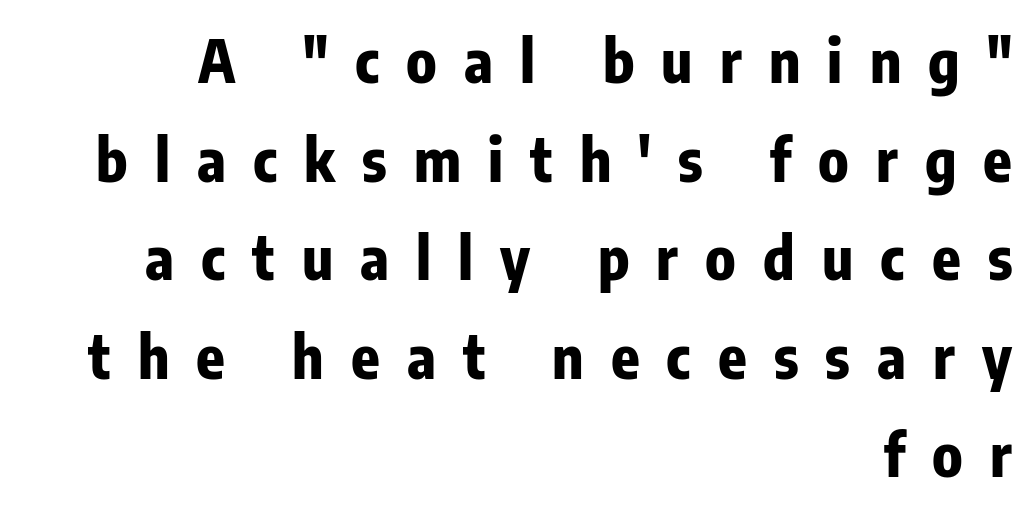
Q: Is the text bold? A: Yes.
Q: Is the text italic (slanted)? A: No, it is upright.
Q: Is the typeface a serif or a sans-serif typeface? A: Sans-serif.
Q: Is the text underlined? A: No.
Q: How is the paragraph aligned? A: Right-aligned.
Q: Is the spacing between letters normal or unusually wide? A: Unusually wide.
Q: Is the spacing between lines tight, normal or loose? A: Normal.
Q: Width (condensed, normal, or wide)? A: Condensed.
Q: Stroke contrast? A: Low.
Q: x-height? A: Medium.
Q: Monospaced? A: No.
